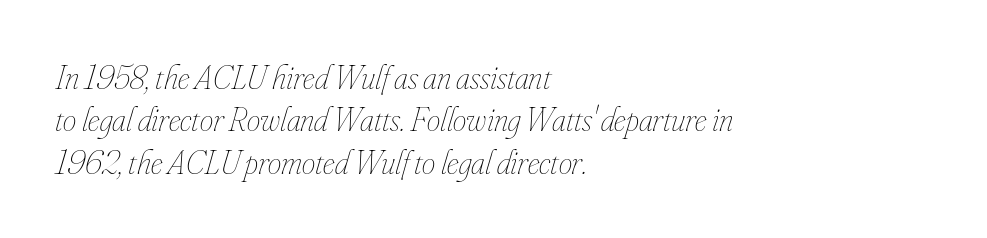
Q: Is the text bold? A: No.
Q: Is the text italic (slanted)? A: Yes, it leans right by about 16 degrees.
Q: Is the text underlined? A: No.
Q: How is the paragraph aligned? A: Left-aligned.
Q: Is the spacing between letters normal or unusually wide? A: Normal.
Q: Is the spacing between lines tight, normal or loose? A: Normal.
Q: Width (condensed, normal, or wide)? A: Condensed.
Q: Stroke contrast? A: Low.
Q: x-height? A: Small.
Q: Monospaced? A: No.
